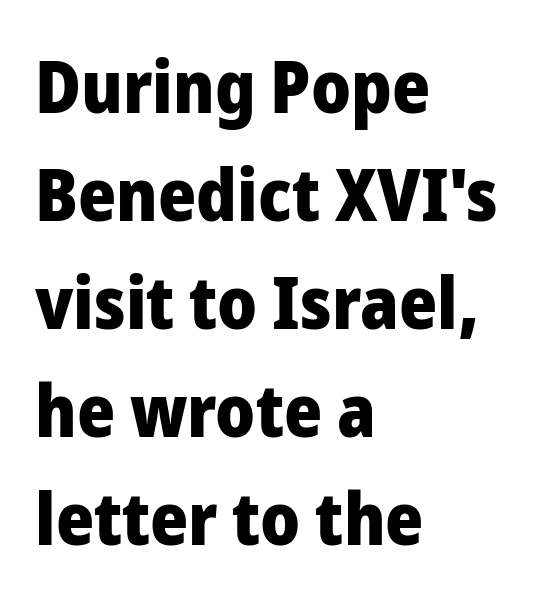
Descenders are the only things crossing below the line. Check where the strokes stop: nothing finishes them off — pure sans. Every character sits straight up, as roman type does. Students, this is bold: see how much ink each stroke carries. Each letter keeps its own natural width here, so spacing adapts to shape. The vertical gap from one line to the next is medium.
